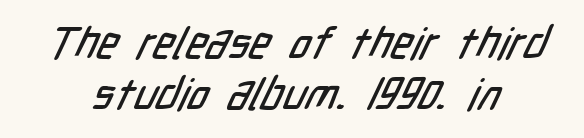
The image shows 44 px condensed sans-serif type; set centered, tight line spacing (1.15x), normal letter spacing, not underlined; low stroke contrast and a medium x-height.
